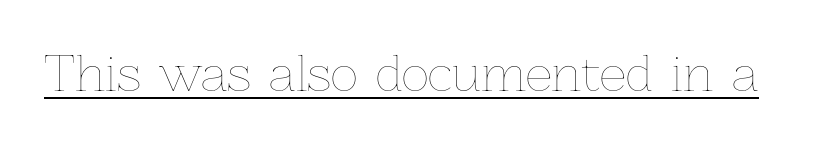
Varying glyph widths throughout — classic text-font behaviour. Is there an underline? Yes — a line sits under the letters. The typesetting does not lean heavy: it is not bold. This rendering leaves character spacing at its baseline value. This is the regular roman posture of the typeface.
